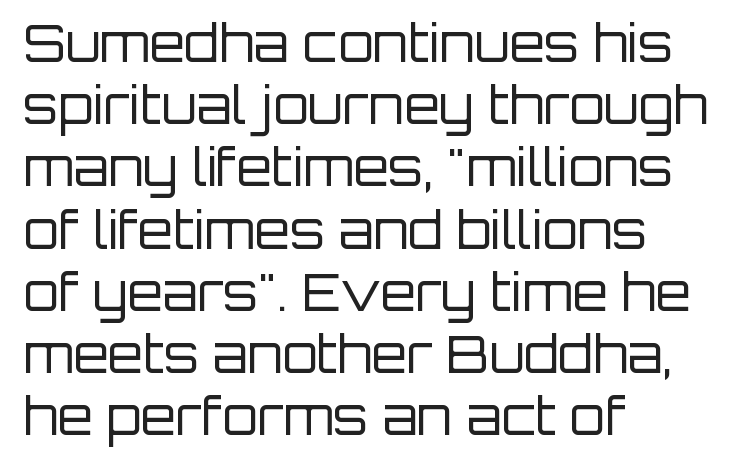
{"serif": "no", "italic": "no", "bold": "no", "weight": "regular", "width": "normal", "stroke_contrast": "low", "x_height": "large", "monospaced": "no", "underline": "no", "align": "left", "line_spacing_ratio": 1.22, "letter_spacing": "normal", "letter_spacing_em": 0.0, "glyph_px": 51}
